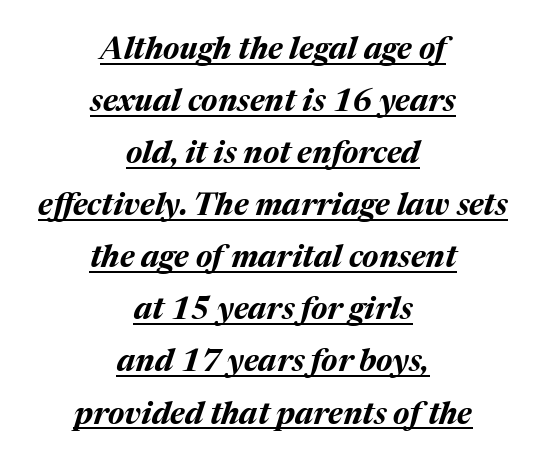
A rule runs beneath these lines of type. Thick stems and heavy bowls — unmistakably bold. The typography opts for an oblique posture over an upright one. If you measured baseline to baseline, you'd find a middling distance. Spacing verdict: proportional, widths tailored to each character.
